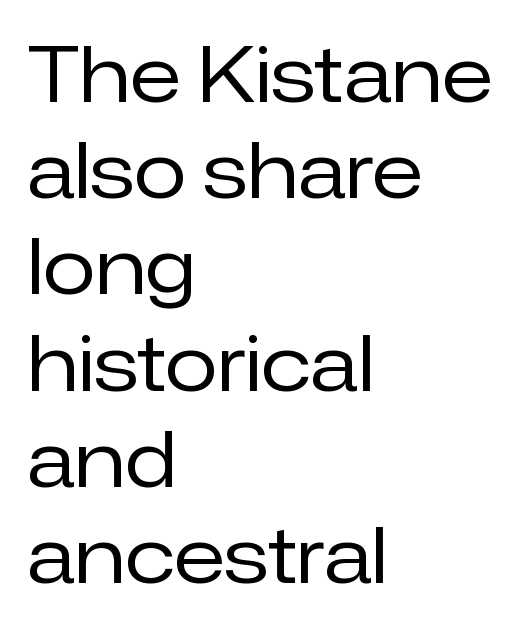
Q: Is the text bold? A: No.
Q: Is the text italic (slanted)? A: No, it is upright.
Q: Is the typeface a serif or a sans-serif typeface? A: Sans-serif.
Q: Is the text underlined? A: No.
Q: How is the paragraph aligned? A: Left-aligned.
Q: Is the spacing between letters normal or unusually wide? A: Normal.
Q: Is the spacing between lines tight, normal or loose? A: Normal.
Q: Width (condensed, normal, or wide)? A: Normal.
Q: Stroke contrast? A: Low.
Q: x-height? A: Medium.
Q: Monospaced? A: No.
